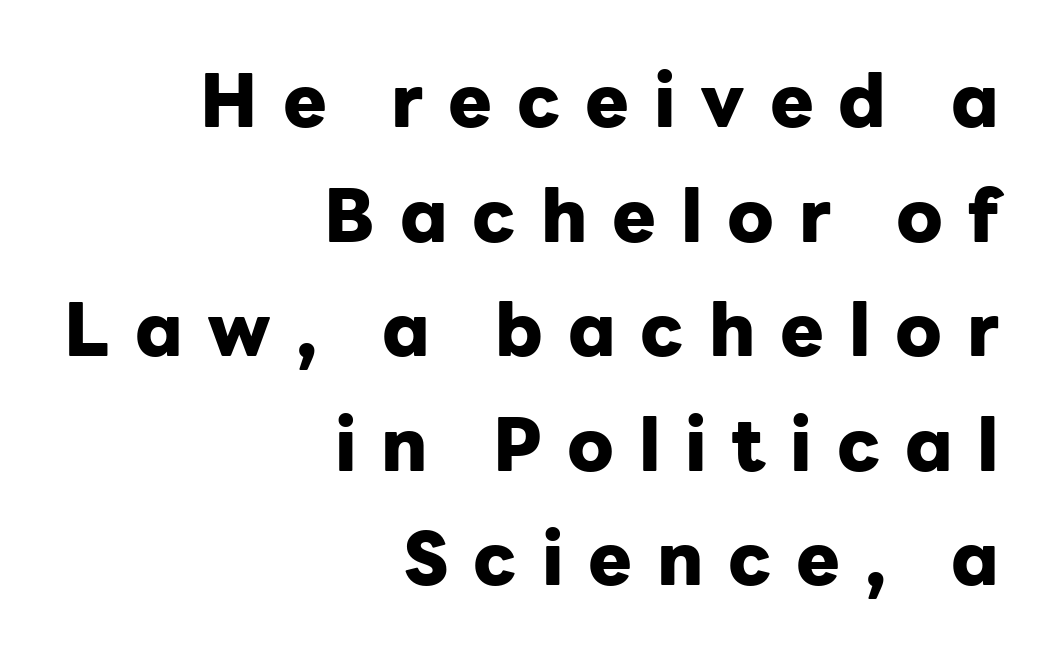
Q: Is the text bold? A: Yes.
Q: Is the text italic (slanted)? A: No, it is upright.
Q: Is the typeface a serif or a sans-serif typeface? A: Sans-serif.
Q: Is the text underlined? A: No.
Q: How is the paragraph aligned? A: Right-aligned.
Q: Is the spacing between letters normal or unusually wide? A: Unusually wide.
Q: Is the spacing between lines tight, normal or loose? A: Normal.
Q: Width (condensed, normal, or wide)? A: Normal.
Q: Stroke contrast? A: Low.
Q: x-height? A: Medium.
Q: Monospaced? A: No.
